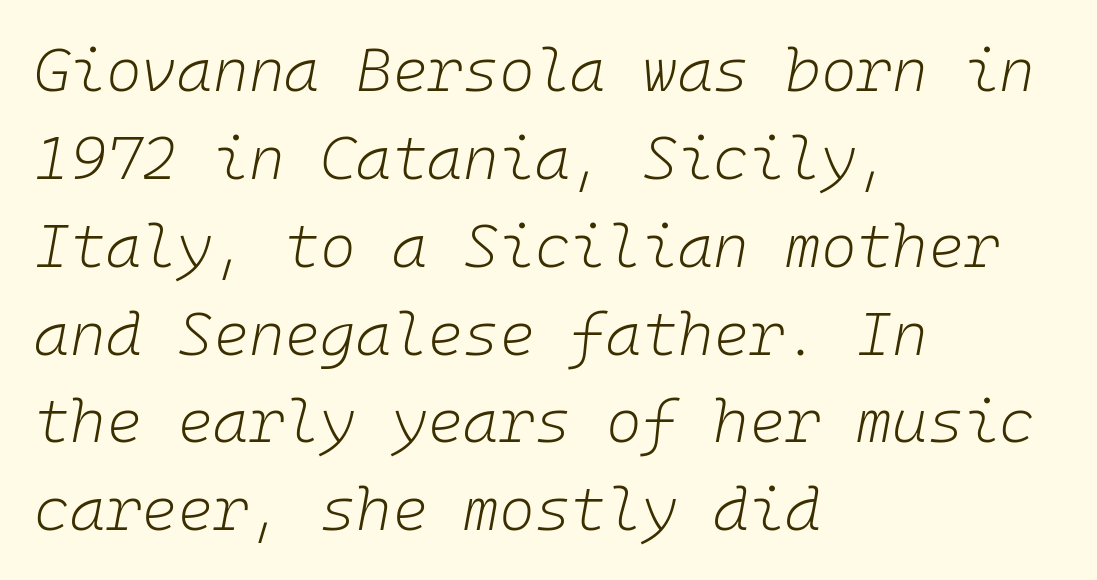
Slanted lettering throughout. Notice how the passage keeps a crisp vertical edge on the left only. Compared with a typical body face, this is equally light or lighter still. The lines sit at an ordinary, default distance from one another. Descenders hang freely into open space.
